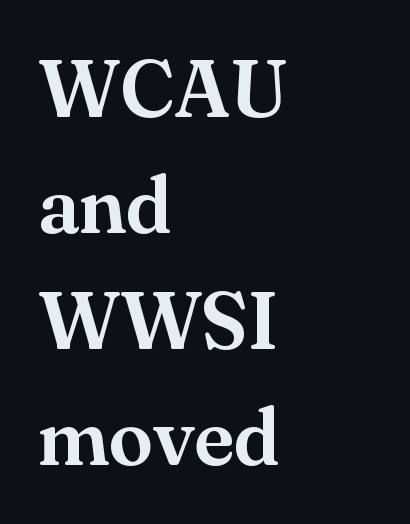
The lettering stays uniformly vertical, giving the passage a roman look. Beneath every word, the page is bare. Varying glyph widths throughout — classic text-font behaviour. How are the letters spaced? Ordinarily, with no added tracking.
